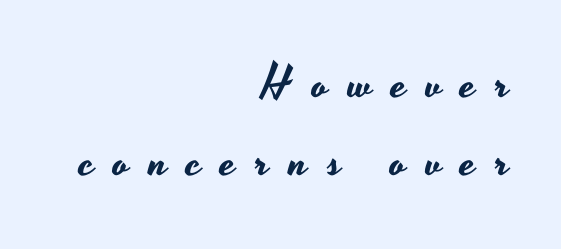
The designer left line spacing at the default. Grotesque or geometric, the face here clearly has no serifs. Just letters on the line, the space beneath them empty. Varying glyph widths throughout — classic text-font behaviour. Each word looks stretched out because of the extra space between its letters. In CSS terms this would be text-align: right.
